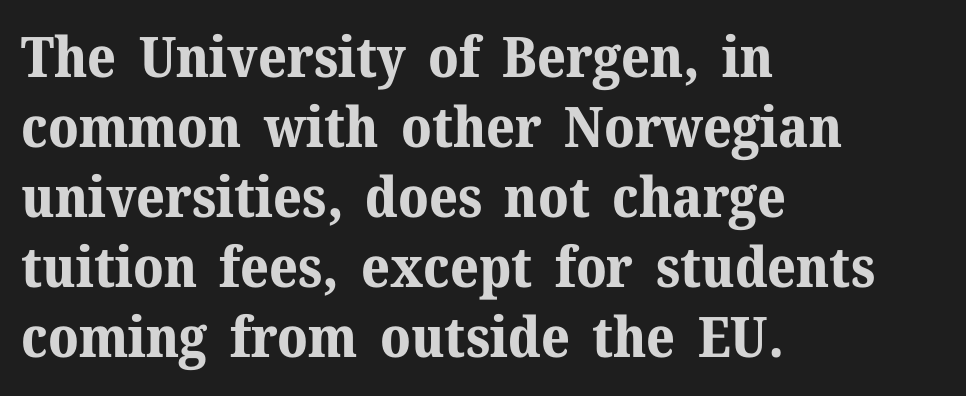
A typesetter would call this proportional, since set widths differ per character. Tall strokes in this sample are plumb rather than angled. Classification — serif. The rendering keeps characters at their native spacing. Is the type bold? Yes — the strokes are clearly thick and heavy.
